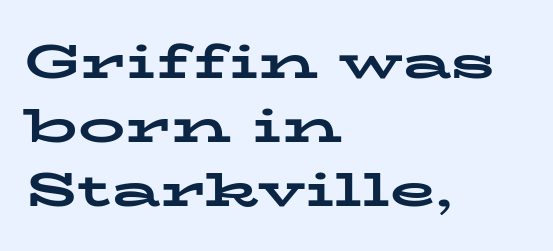
The glyphs are unaccompanied by any horizontal stroke below them. Stroke terminals: seriffed. The rendering uses natural spacing where letterforms have individual widths. Do the letters lean? They stand straight. Does the leading feel generous? No, just average.
